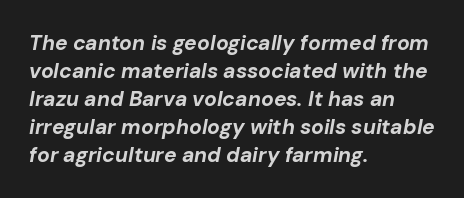
{"italic": "yes", "lean": "right", "slant_degrees": 10, "bold": "yes", "underline": "no", "align": "left", "line_spacing": "normal", "line_spacing_ratio": 1.33, "letter_spacing": "normal", "letter_spacing_em": 0.0, "glyph_px": 21}
